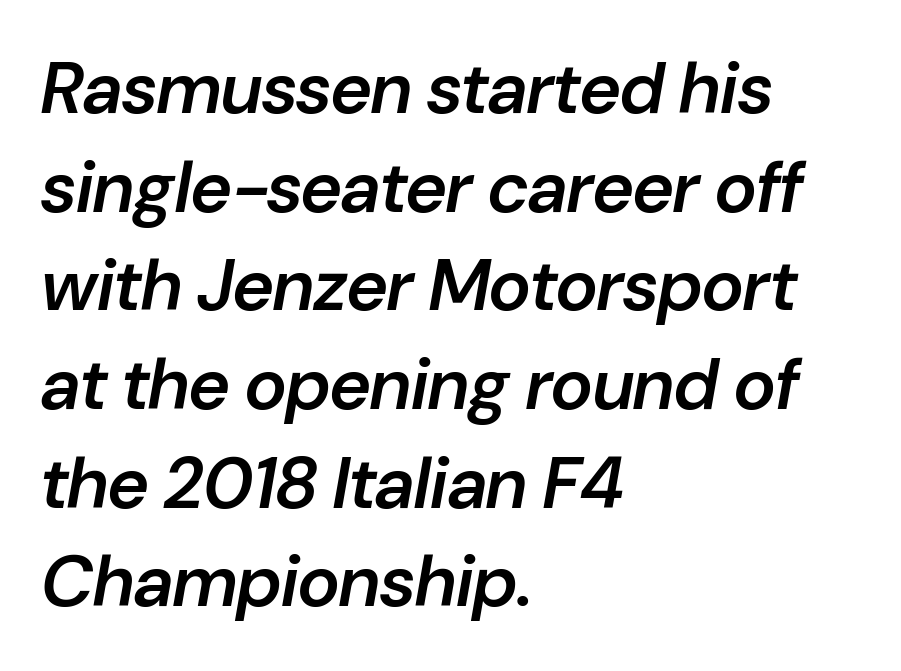
The image shows 72 px semibold type, italic (leaning right); set left-aligned, normal line spacing (1.37x), normal letter spacing, not underlined; low stroke contrast and a medium x-height.
